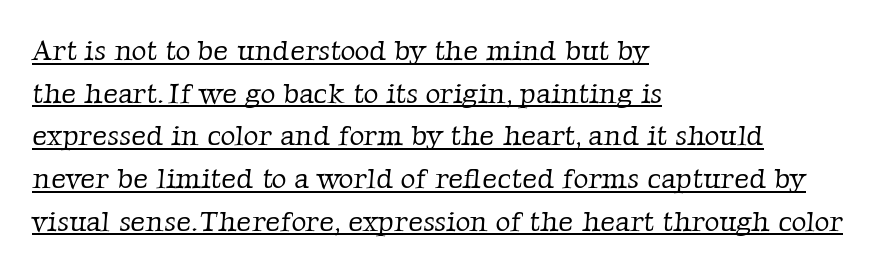
Q: Is the text bold? A: No.
Q: Is the typeface a serif or a sans-serif typeface? A: Serif.
Q: Is the text underlined? A: Yes.
Q: How is the paragraph aligned? A: Left-aligned.
Q: Is the spacing between letters normal or unusually wide? A: Normal.
Q: Is the spacing between lines tight, normal or loose? A: Normal.
Q: Width (condensed, normal, or wide)? A: Normal.
Q: Stroke contrast? A: Low.
Q: x-height? A: Medium.
Q: Monospaced? A: No.
